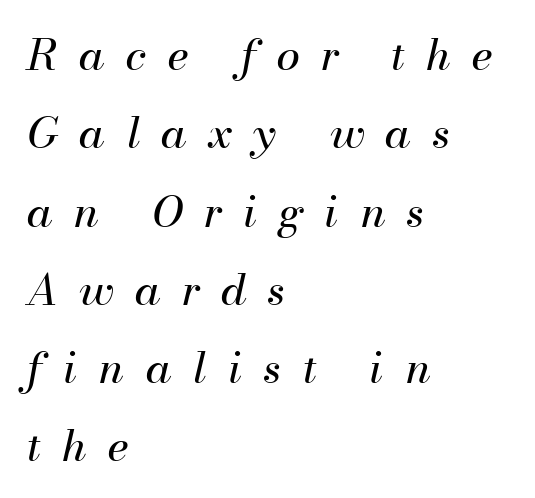
The image shows 43 px regular-weight type, italic (leaning right); set left-aligned, line spacing 1.82x, unusually wide letter spacing (+0.49 em), not underlined; medium stroke contrast and a small x-height.
